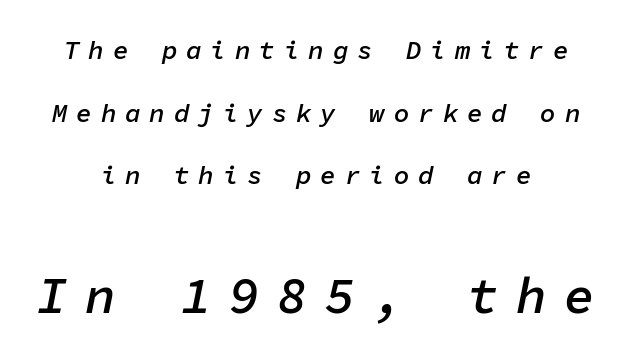
The more generous point size was reserved for the lower chunk. There's an unmistakable incline to the writing here. The space directly below the letters is spotless. Notice how the passage keeps no hard edge, just a central spine. Does the weight exceed regular? Yes, but only to semibold.
